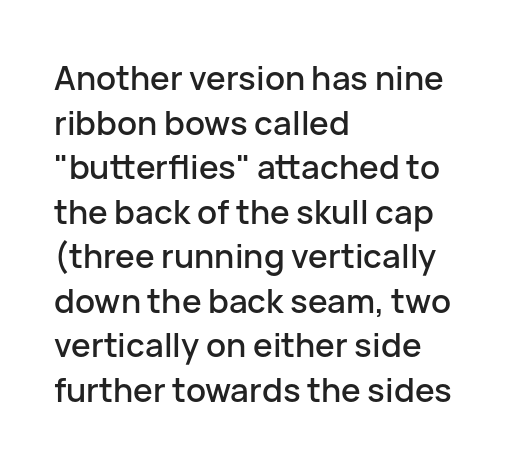
Descenders are the only things crossing below the line. These lines sit exactly where default settings would place them. Check where the strokes stop: nothing finishes them off — pure sans. Reading down the block, your eye returns to a fixed left position each line. This is roman type, the default non-slanted kind. Caption: standard tracking, unaltered.
